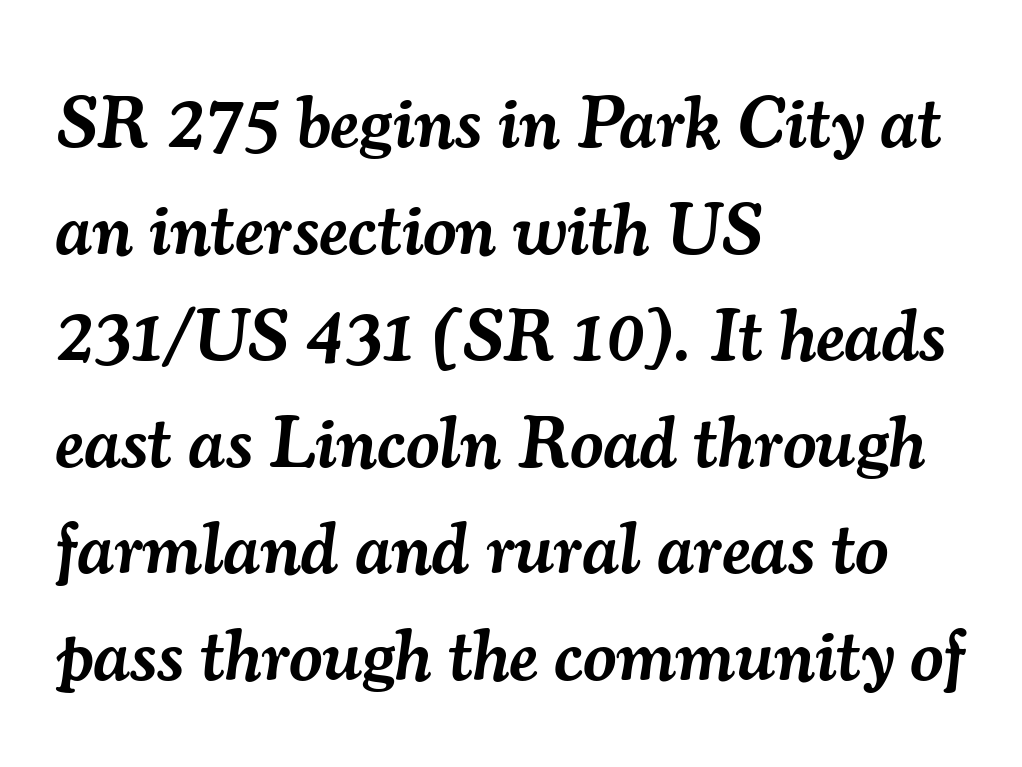
The rendering uses natural spacing where letterforms have individual widths. The passage shown is not underscored anywhere. The typography opts for an oblique posture over an upright one. Moderately thickened strokes mark this as semibold type. Each letter's strokes conclude with small projecting serifs.
